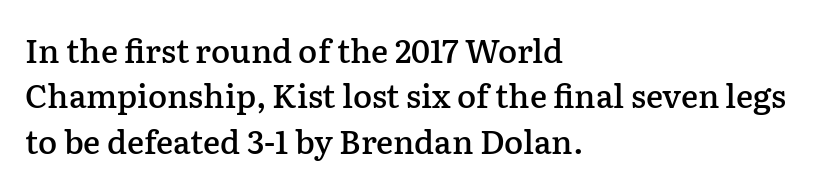
The image shows 32 px semibold serif type, upright; set left-aligned, normal line spacing (1.42x), normal letter spacing, not underlined; low stroke contrast and a medium x-height.
